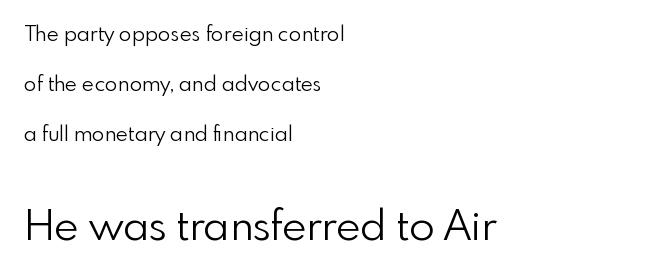
The image shows 42 px light sans-serif type, upright; set left-aligned, loose line spacing (2.37x), normal letter spacing, not underlined; the second (bottom) block is 2.0x larger; low stroke contrast and a small x-height.
